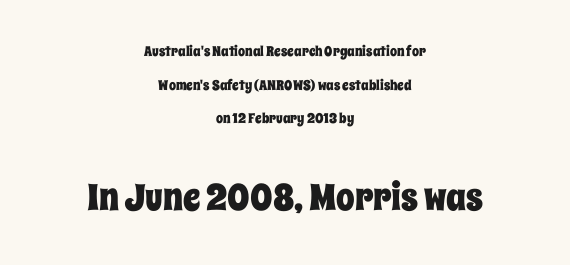
The image shows 37 px condensed type, upright; set centered, loose line spacing (2.41x), normal letter spacing, not underlined; the second (bottom) block is 2.64x larger; low stroke contrast and a large x-height.
